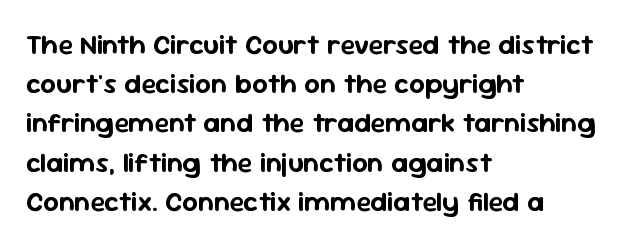
The image shows 28 px sans-serif type, upright; set left-aligned, normal line spacing (1.4x), normal letter spacing, not underlined; low stroke contrast and a medium x-height.
